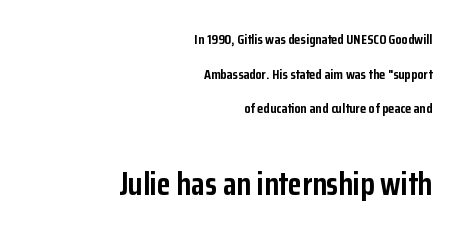
{"serif": "no", "italic": "no", "bold": "yes", "weight": "semibold", "width": "condensed", "stroke_contrast": "low", "x_height": "medium", "monospaced": "no", "underline": "no", "align": "right", "line_spacing": "loose", "line_spacing_ratio": 2.48, "letter_spacing": "normal", "letter_spacing_em": 0.0, "larger_block": "second", "size_ratio": 2.29, "glyph_px": 32}
